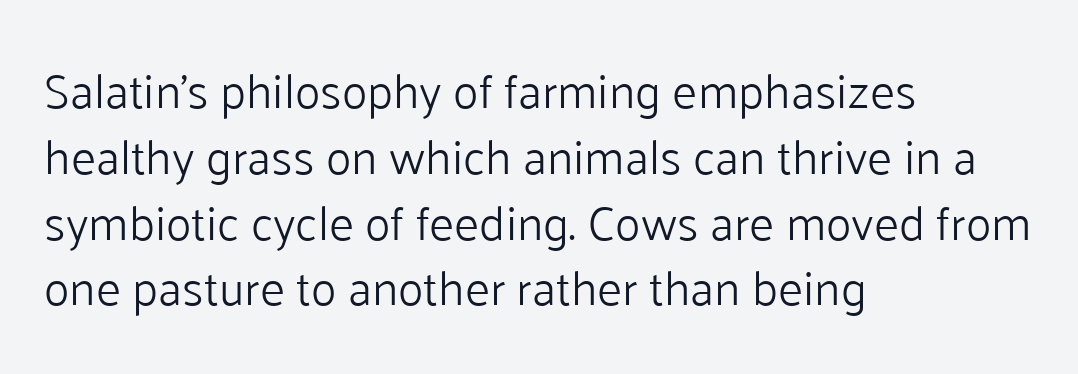
Q: Is the text bold? A: No.
Q: Is the text italic (slanted)? A: No, it is upright.
Q: Is the typeface a serif or a sans-serif typeface? A: Sans-serif.
Q: Is the text underlined? A: No.
Q: How is the paragraph aligned? A: Left-aligned.
Q: Is the spacing between letters normal or unusually wide? A: Normal.
Q: Is the spacing between lines tight, normal or loose? A: Normal.
Q: Width (condensed, normal, or wide)? A: Normal.
Q: Stroke contrast? A: Low.
Q: x-height? A: Medium.
Q: Monospaced? A: No.
